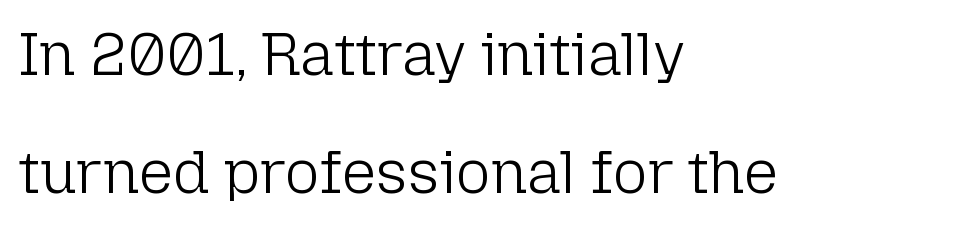
The image shows 60 px light sans-serif type, upright; set left-aligned, loose line spacing (1.96x), normal letter spacing, not underlined; low stroke contrast and a medium x-height.
